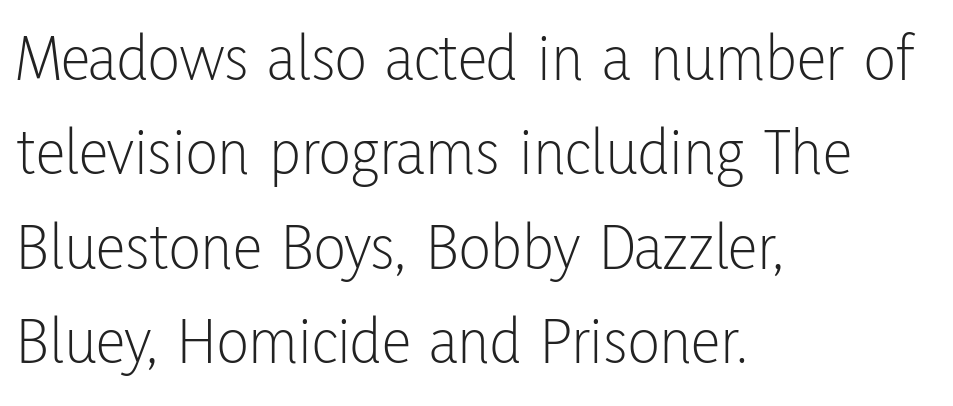
The image shows 67 px light, condensed sans-serif type, upright; set left-aligned, normal line spacing (1.41x), normal letter spacing, not underlined; low stroke contrast and a medium x-height.
